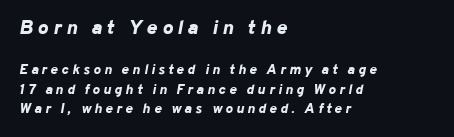
Q: Is the text bold? A: Yes.
Q: Is the text italic (slanted)? A: Yes, it leans right by about 10 degrees.
Q: Is the text underlined? A: No.
Q: How is the paragraph aligned? A: Left-aligned.
Q: Is the spacing between letters normal or unusually wide? A: Unusually wide.
Q: Is the spacing between lines tight, normal or loose? A: Normal.
Q: Which block of text is set in a larger size, the first (top) or the second (bottom)? A: The first (top) one.
